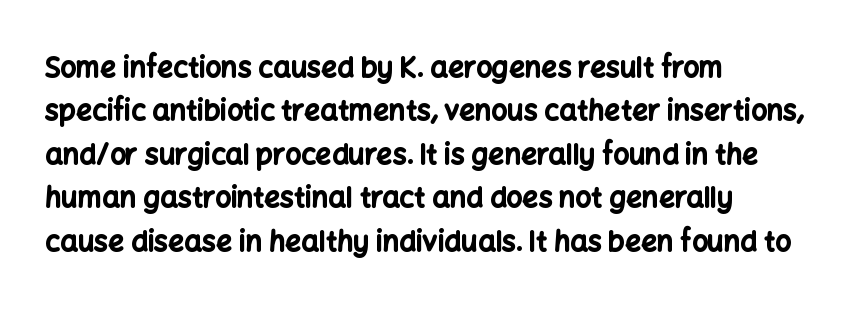
Q: Is the text bold? A: Yes.
Q: Is the text italic (slanted)? A: No, it is upright.
Q: Is the typeface a serif or a sans-serif typeface? A: Sans-serif.
Q: Is the text underlined? A: No.
Q: How is the paragraph aligned? A: Left-aligned.
Q: Is the spacing between letters normal or unusually wide? A: Normal.
Q: Is the spacing between lines tight, normal or loose? A: Normal.
Q: Width (condensed, normal, or wide)? A: Normal.
Q: Stroke contrast? A: Low.
Q: x-height? A: Medium.
Q: Monospaced? A: No.
